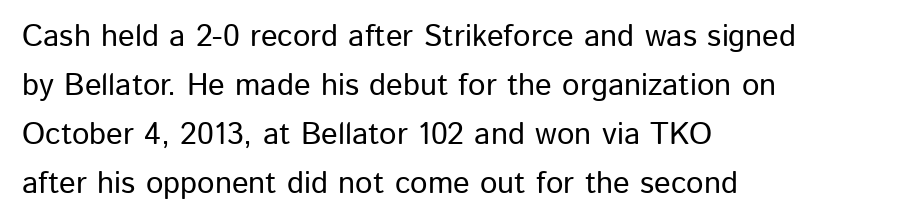
{"serif": "no", "italic": "no", "width": "normal", "stroke_contrast": "low", "x_height": "medium", "monospaced": "no", "underline": "no", "align": "left", "line_spacing": "normal", "line_spacing_ratio": 1.58, "letter_spacing": "normal", "letter_spacing_em": 0.0, "glyph_px": 31}
